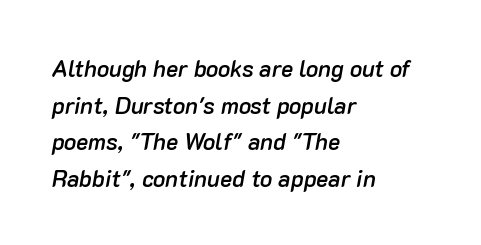
{"italic": "yes", "lean": "right", "slant_degrees": 10, "bold": "semi", "underline": "no", "align": "left", "line_spacing": "normal", "line_spacing_ratio": 1.59, "letter_spacing": "normal", "letter_spacing_em": 0.0, "glyph_px": 23}
